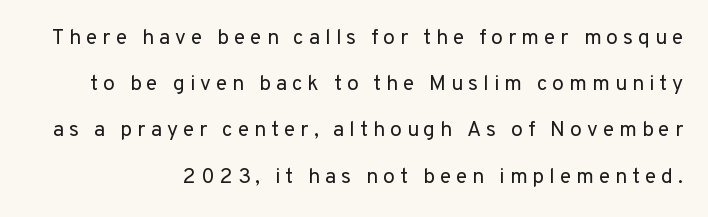
{"italic": "no", "bold": "no", "underline": "no", "align": "right", "line_spacing": "loose", "line_spacing_ratio": 2.2, "letter_spacing": "wide", "letter_spacing_em": 0.24, "glyph_px": 21}
